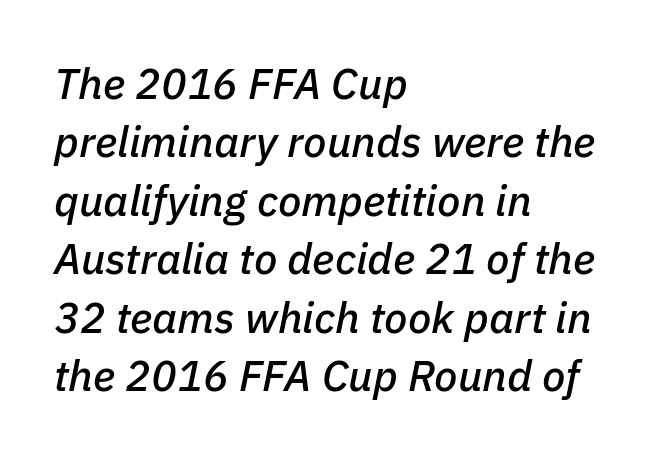
{"italic": "yes", "lean": "right", "slant_degrees": 11, "width": "normal", "stroke_contrast": "low", "x_height": "medium", "monospaced": "no", "underline": "no", "align": "left", "line_spacing": "normal", "line_spacing_ratio": 1.36, "letter_spacing": "normal", "letter_spacing_em": 0.0, "glyph_px": 43}
